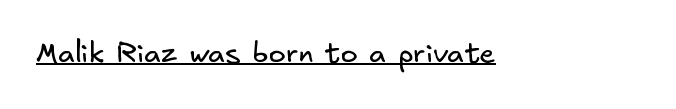
The image shows 29 px regular-weight sans-serif type; set normal letter spacing, underlined; low stroke contrast and a small x-height.
